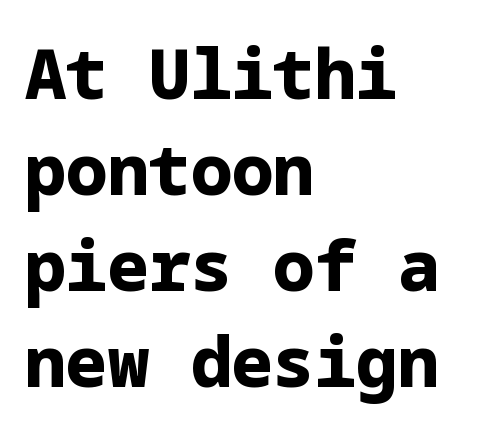
The image shows 69 px bold sans-serif type, upright; set left-aligned, normal line spacing (1.39x), normal letter spacing, not underlined; low stroke contrast and a medium x-height.
